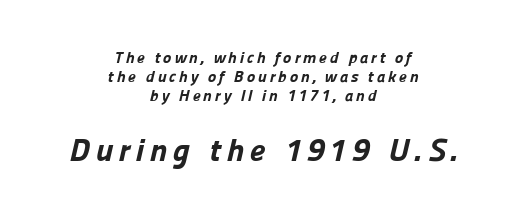
{"serif": "no", "bold": "yes", "weight": "bold", "width": "normal", "stroke_contrast": "low", "x_height": "medium", "monospaced": "no", "underline": "no", "align": "center", "line_spacing_ratio": 1.2, "larger_block": "second", "size_ratio": 2.0, "glyph_px": 32}
